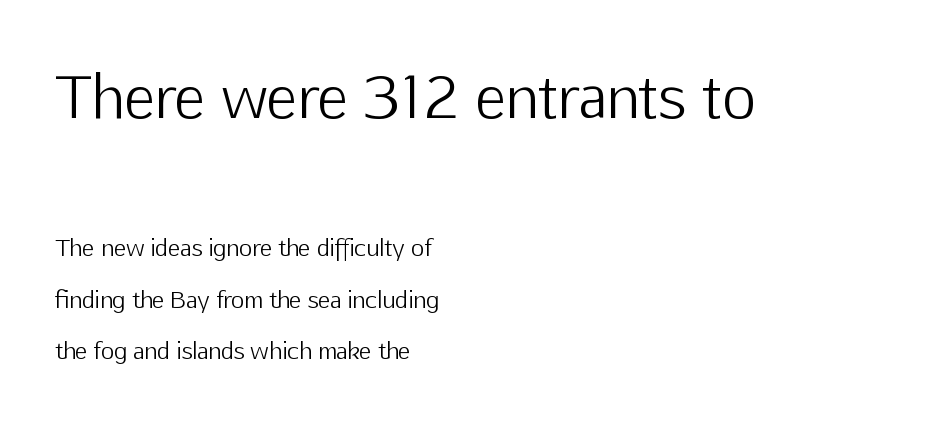
{"serif": "no", "italic": "no", "bold": "no", "weight": "light", "width": "normal", "stroke_contrast": "low", "x_height": "medium", "monospaced": "no", "underline": "no", "align": "left", "line_spacing": "loose", "line_spacing_ratio": 2.24, "letter_spacing": "normal", "letter_spacing_em": 0.0, "larger_block": "first", "size_ratio": 2.52, "glyph_px": 58}
